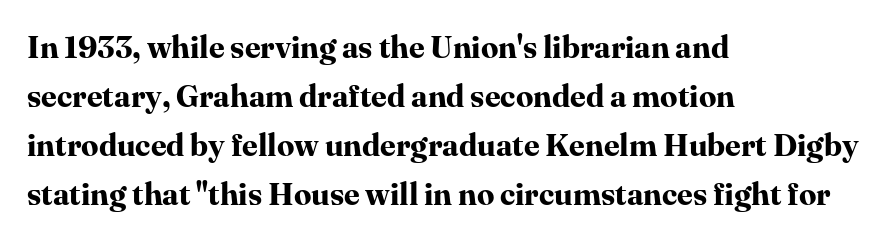
Q: Is the text bold? A: Yes.
Q: Is the text italic (slanted)? A: No, it is upright.
Q: Is the typeface a serif or a sans-serif typeface? A: Serif.
Q: Is the text underlined? A: No.
Q: How is the paragraph aligned? A: Left-aligned.
Q: Is the spacing between letters normal or unusually wide? A: Normal.
Q: Is the spacing between lines tight, normal or loose? A: Normal.
Q: Width (condensed, normal, or wide)? A: Normal.
Q: Stroke contrast? A: High.
Q: x-height? A: Medium.
Q: Monospaced? A: No.
